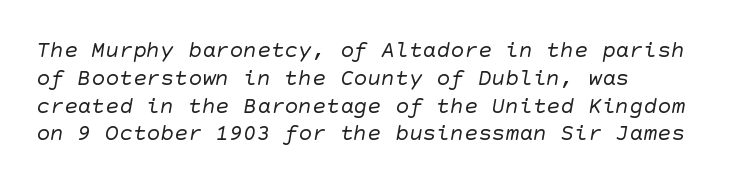
{"bold": "no", "underline": "no", "align": "left", "line_spacing_ratio": 1.21, "letter_spacing": "normal", "letter_spacing_em": 0.0, "glyph_px": 23}
